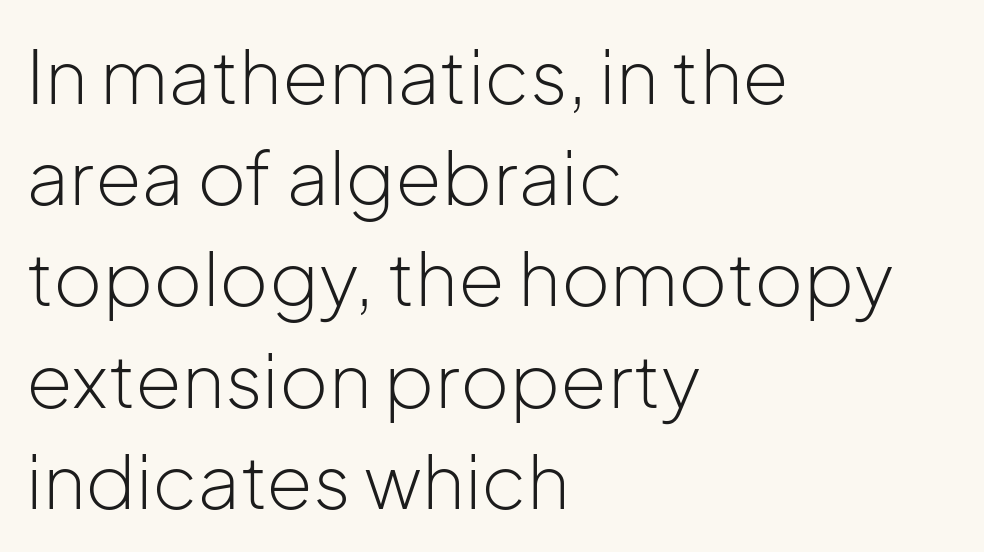
You could call the tracking neutral — neither tight nor loose. Is this a sans? Yes — the strokes have no serifs. Stem width sits at or under what a default text font uses. Notice how the stems are strictly vertical — no italics here. The lines sit at an ordinary, default distance from one another. Varying glyph widths throughout — classic text-font behaviour.
